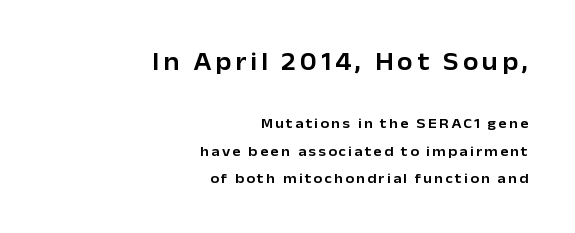
{"italic": "no", "underline": "no", "align": "right", "line_spacing": "loose", "line_spacing_ratio": 1.94, "larger_block": "first", "size_ratio": 1.79, "glyph_px": 25}
